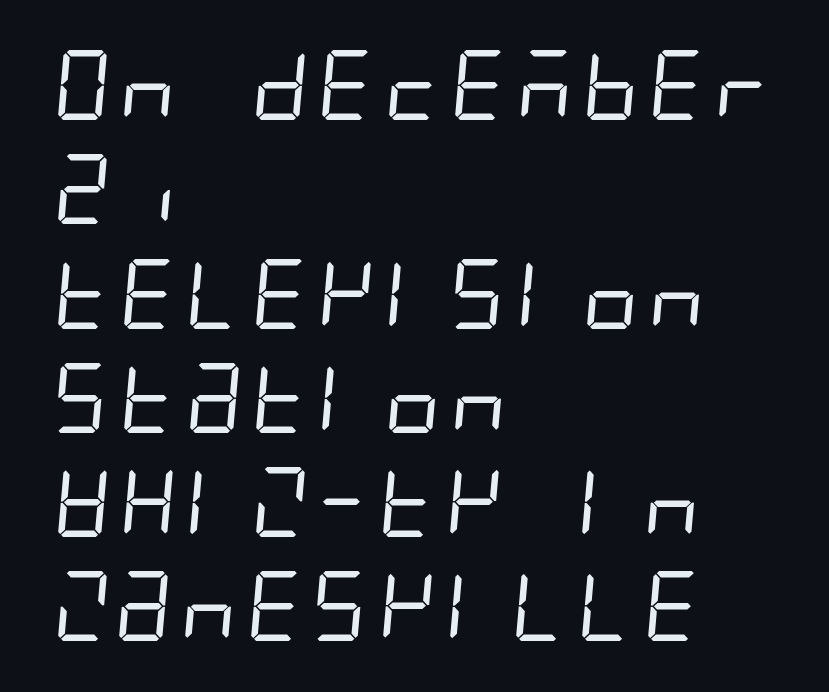
The image shows 70 px regular-weight, condensed sans-serif type; set left-aligned, normal line spacing (1.49x), normal letter spacing, not underlined; low stroke contrast and a large x-height.
